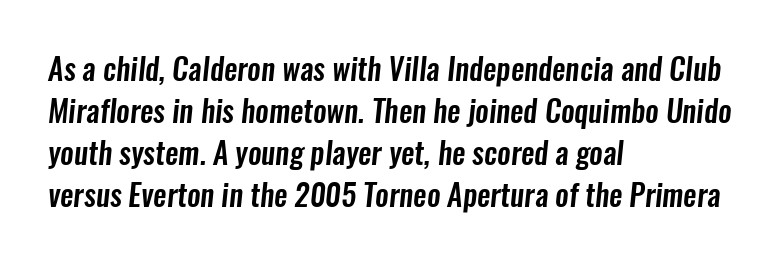
{"serif": "no", "width": "condensed", "stroke_contrast": "low", "x_height": "medium", "monospaced": "no", "underline": "no", "align": "left", "line_spacing": "normal", "line_spacing_ratio": 1.4, "letter_spacing": "normal", "letter_spacing_em": 0.0, "glyph_px": 30}
